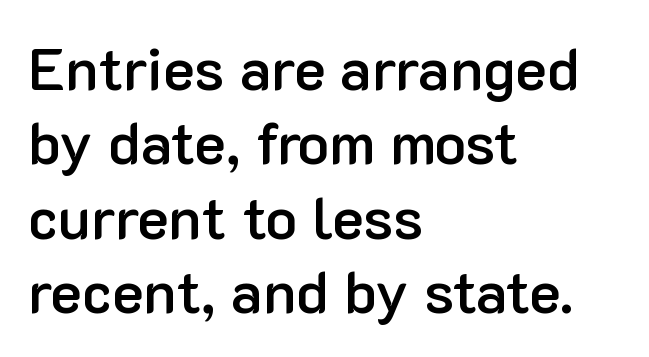
The image shows 59 px semibold sans-serif type, upright; set left-aligned, normal line spacing (1.26x), normal letter spacing, not underlined; low stroke contrast and a medium x-height.
